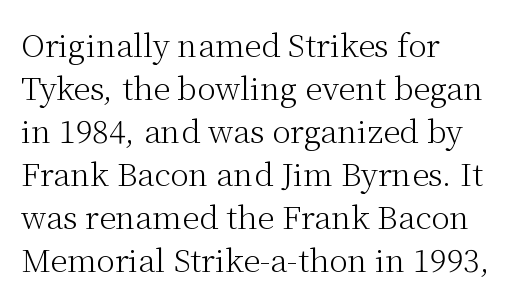
Stroke mass is kept to a normal reading level or below. Proportional: the letters do not fall into vertical columns. Tracking value appears to be zero — textbook default spacing. These lines are set flush left with a ragged right edge. I'd call this a serif setting — the letters wear small feet. Notice how descenders clear the ascenders below comfortably — that's standard leading.
